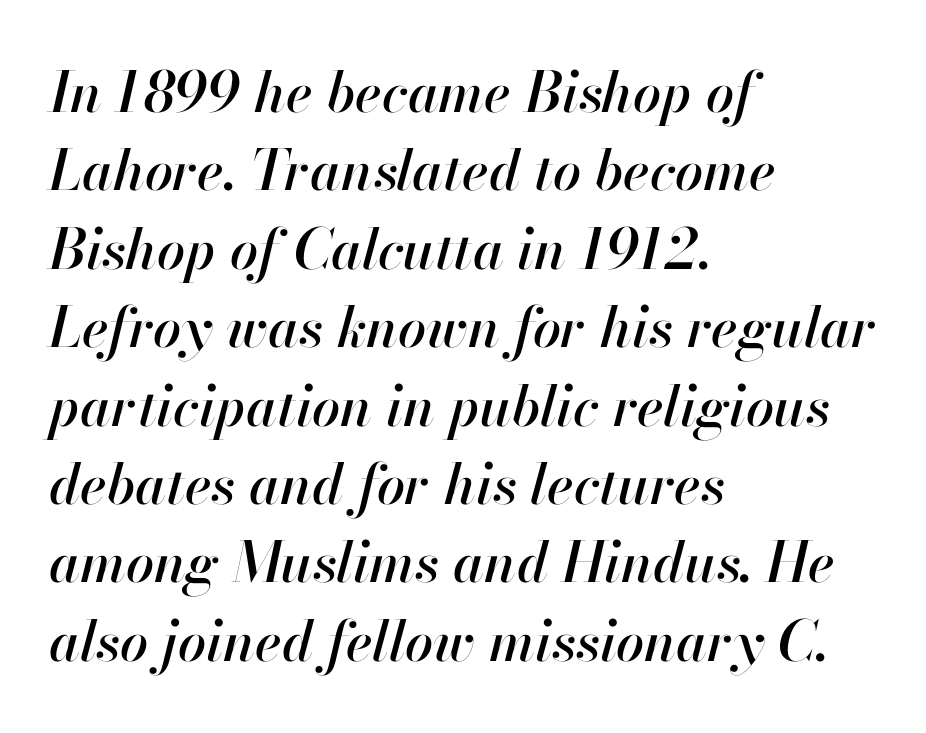
Caption: multi-line text, flush left, ragged right. The letterforms sit shoulder to shoulder at normal distance. Regular leading. Rule under the text: the space is simply empty.
